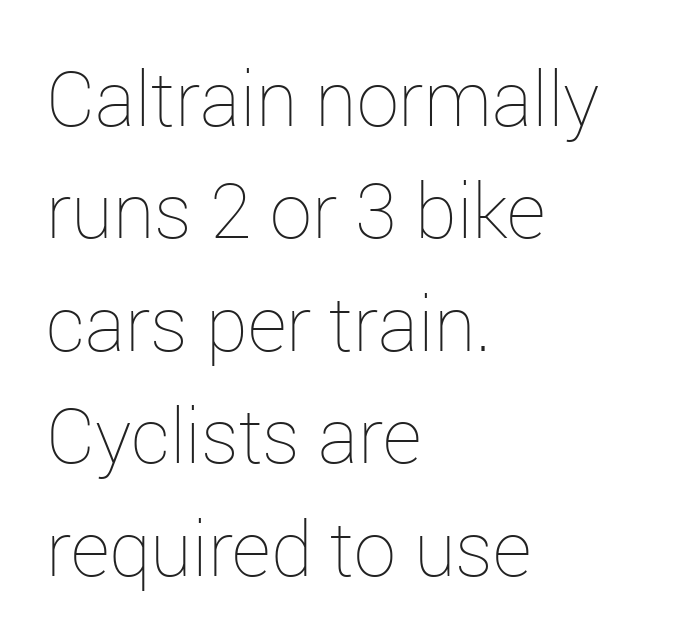
{"italic": "no", "bold": "no", "weight": "thin", "width": "normal", "stroke_contrast": "low", "x_height": "medium", "monospaced": "no", "underline": "no", "align": "left", "line_spacing": "normal", "line_spacing_ratio": 1.48, "letter_spacing": "normal", "letter_spacing_em": 0.0, "glyph_px": 76}
